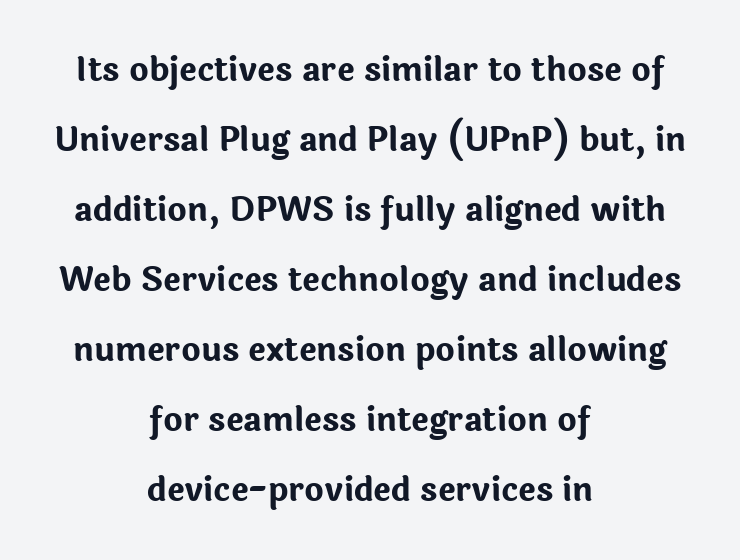
{"serif": "no", "italic": "no", "bold": "yes", "weight": "bold", "width": "normal", "stroke_contrast": "low", "x_height": "medium", "monospaced": "no", "underline": "no", "align": "center", "line_spacing": "loose", "line_spacing_ratio": 2.12, "letter_spacing": "normal", "letter_spacing_em": 0.0, "glyph_px": 33}
